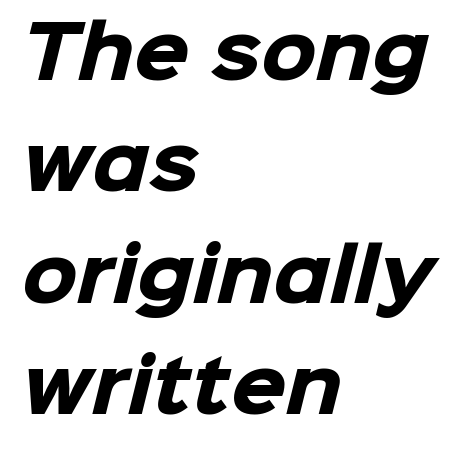
Compared with a centered layout, this one pins lines to the left instead. Type without underlining. Character widths vary here, with narrow letters taking less room than wide ones. Its strokes are broad and dark, the hallmark of bold type.
